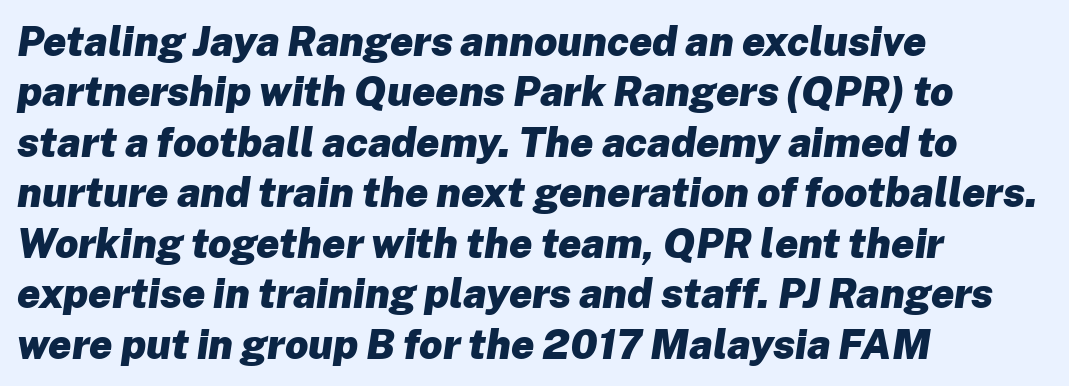
Proportional: the letters do not fall into vertical columns. Posture: slanted. These lines carry a lot of weight — the face is fully bold. The lines in this sample share a left origin and differ only in where they stop.
